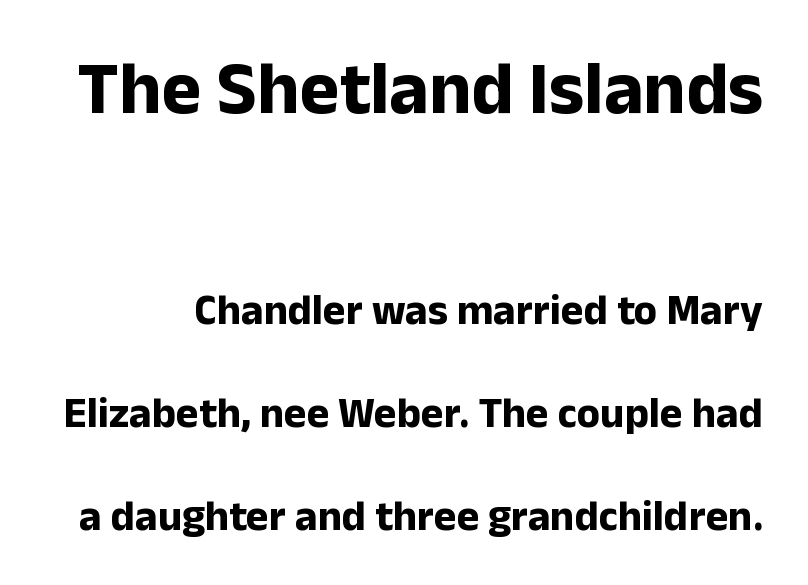
Does extra space separate the letters? No, they use regular spacing. Pretty heavy lettering here — definitely bold. What kind of face is this? One without serifs — a sans. The letters stand straight up with perfectly vertical stems. Here the first block reads like a headline and the second like body copy. The string is rendered with underlining switched off.
